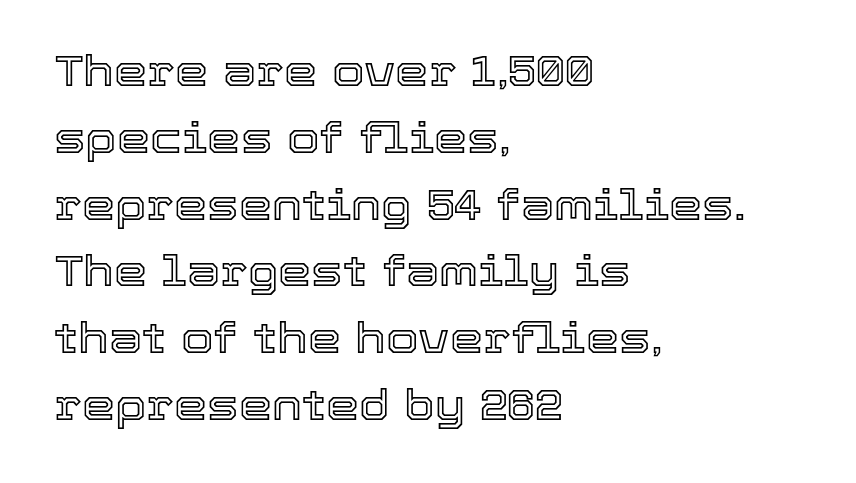
{"italic": "no", "width": "normal", "x_height": "medium", "monospaced": "no", "underline": "no", "align": "left", "line_spacing": "normal", "line_spacing_ratio": 1.59, "letter_spacing": "normal", "letter_spacing_em": 0.0, "glyph_px": 42}
